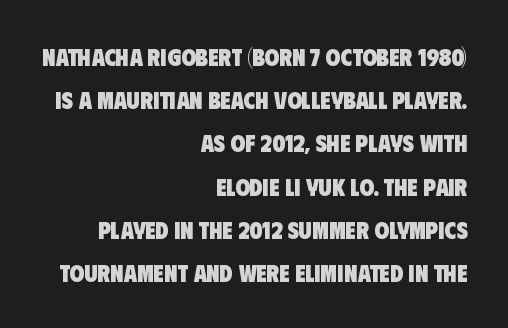
Q: Is the text bold? A: Yes.
Q: Is the text underlined? A: No.
Q: How is the paragraph aligned? A: Right-aligned.
Q: Is the spacing between letters normal or unusually wide? A: Normal.
